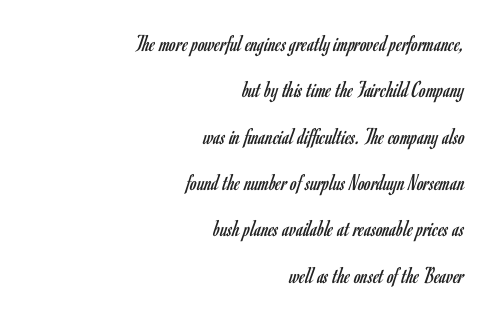
Alignment: flush right. The block of text is sparse from top to bottom, with ample space between rows. In terms of letterspacing, this is plain default setting.
